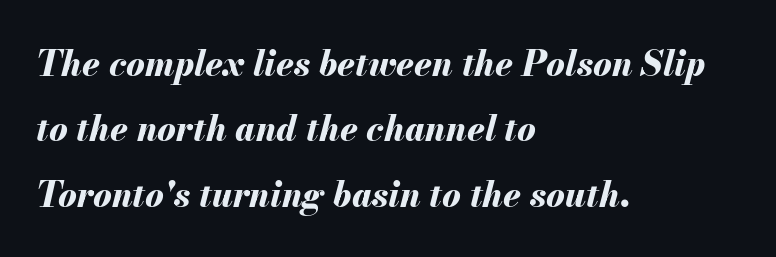
The image shows 35 px bold type, italic (leaning right); set left-aligned, line spacing 1.87x, normal letter spacing, not underlined; medium stroke contrast and a small x-height.
